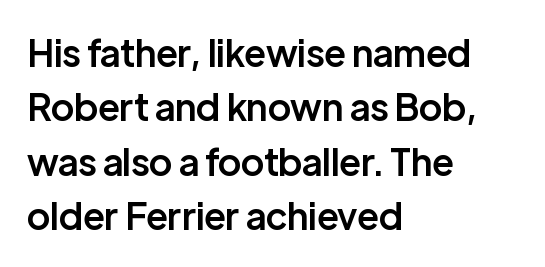
The passage shown is typed in a proportional face where columns would drift. The glyphs are unaccompanied by any horizontal stroke below them. Stroke terminals: plain, sans-serif. A classic flush-left, rag-right setting is used for this passage. The face used here is rendered with its standard letterfit. Leading: standard.
